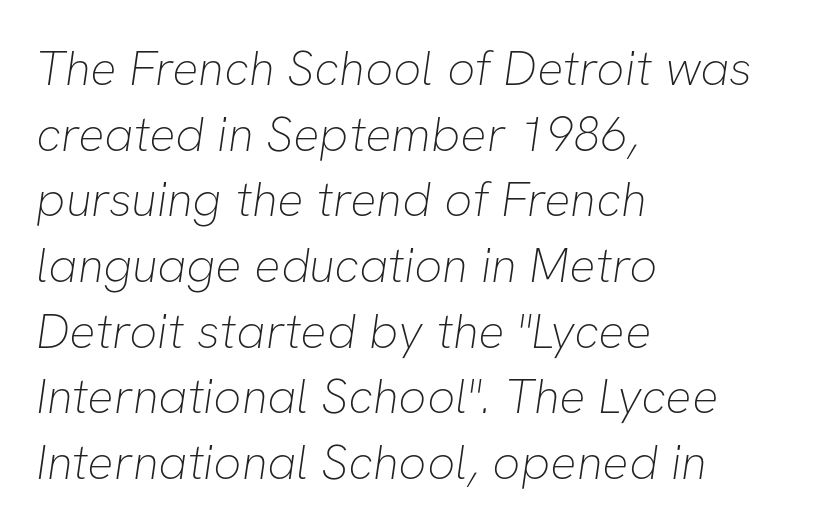
{"serif": "no", "bold": "no", "weight": "thin", "width": "normal", "stroke_contrast": "low", "x_height": "medium", "monospaced": "no", "underline": "no", "align": "left", "line_spacing": "normal", "line_spacing_ratio": 1.34, "letter_spacing": "normal", "letter_spacing_em": 0.0, "glyph_px": 49}
